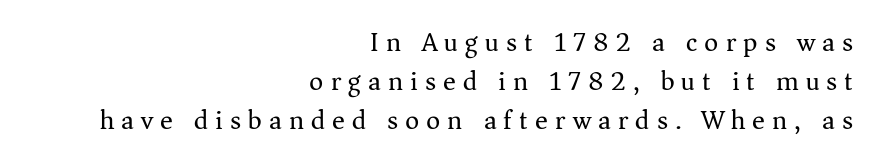
Descenders hang freely into open space. Each word looks stretched out because of the extra space between its letters. Every stem runs plumb, perpendicular to the baseline. Compared with typical paragraphs, the rows here are spaced about the same. Letters have the restrained weight of plain body copy at most. The ragged edge is on the left, which tells us the setting is flush right.
